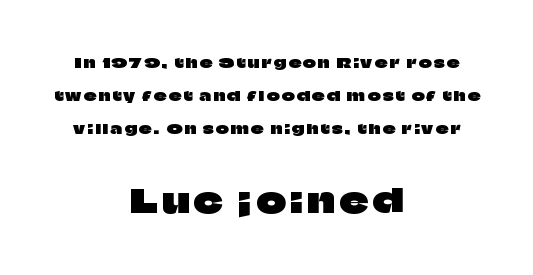
{"serif": "no", "italic": "no", "width": "normal", "stroke_contrast": "low", "x_height": "large", "monospaced": "no", "underline": "no", "align": "center", "line_spacing": "loose", "line_spacing_ratio": 2.36, "larger_block": "second", "size_ratio": 2.29, "glyph_px": 32}
